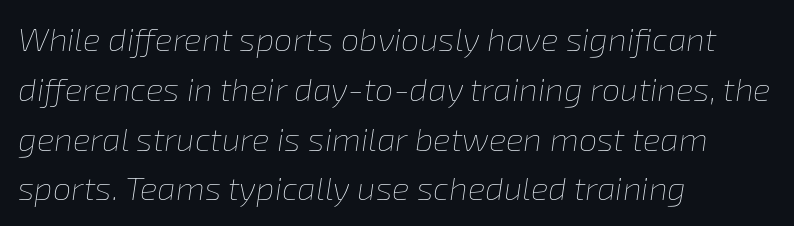
{"italic": "yes", "lean": "right", "slant_degrees": 8, "bold": "no", "weight": "thin", "width": "normal", "stroke_contrast": "low", "x_height": "medium", "monospaced": "no", "underline": "no", "align": "left", "line_spacing": "normal", "line_spacing_ratio": 1.51, "letter_spacing": "normal", "letter_spacing_em": 0.0, "glyph_px": 33}
